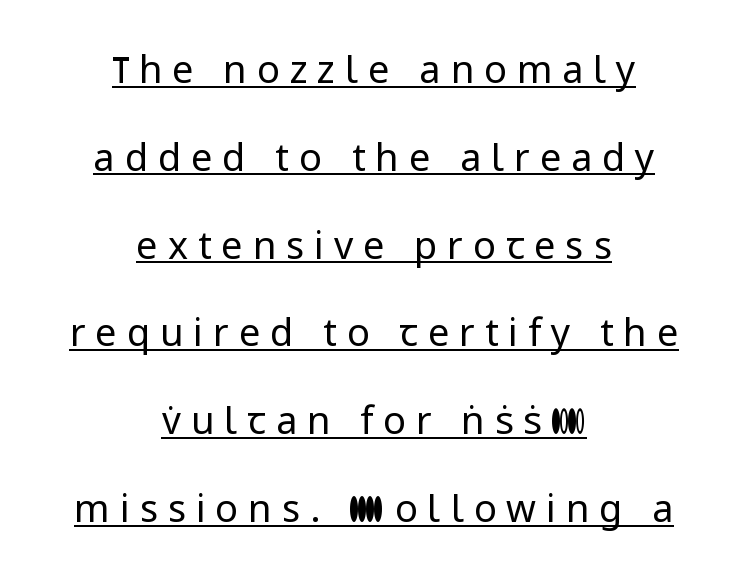
{"serif": "no", "italic": "no", "bold": "no", "weight": "regular", "width": "normal", "stroke_contrast": "low", "x_height": "medium", "monospaced": "no", "underline": "yes", "align": "center", "line_spacing": "loose", "line_spacing_ratio": 2.31, "letter_spacing": "wide", "letter_spacing_em": 0.26, "glyph_px": 38}
